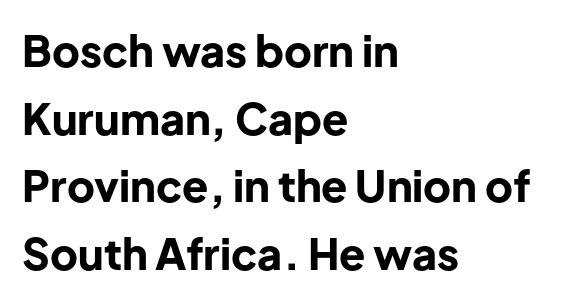
The tracking reads as untouched default to a designer's eye. Interline gaps are of average width in this sample. Does the weight exceed regular? Yes, all the way to bold. The compositor pushed each line to the left boundary. Ordinary non-slanted type is in use.
